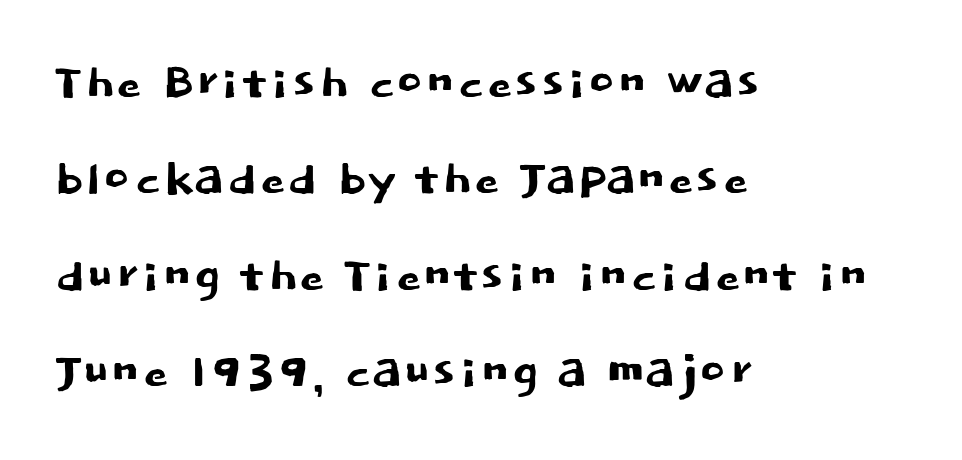
The image shows 63 px sans-serif type, upright; set left-aligned, normal line spacing (1.53x), normal letter spacing, not underlined; low stroke contrast and a large x-height.
